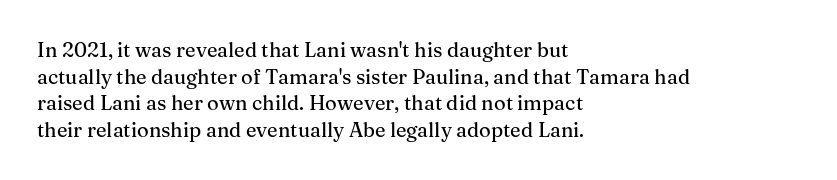
Which margin do the lines hug? The left one — the right edge is uneven. Do the letters lean? They stand straight. Students, note that the glyphs here touch the page at normal intervals. The block of text has a typical density, with ordinary space between rows. Unmarked baselines from the first word to the last.
